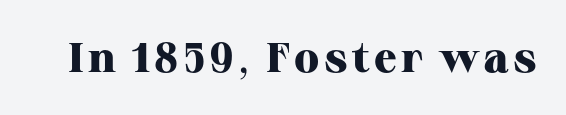
Q: Is the text bold? A: Yes.
Q: Is the text italic (slanted)? A: No, it is upright.
Q: Is the typeface a serif or a sans-serif typeface? A: Serif.
Q: Is the text underlined? A: No.
Q: Width (condensed, normal, or wide)? A: Normal.
Q: Stroke contrast? A: High.
Q: x-height? A: Medium.
Q: Monospaced? A: No.
